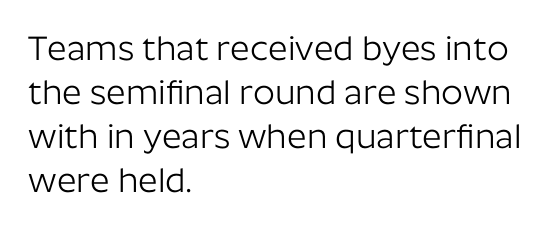
The image shows 34 px light sans-serif type, upright; set left-aligned, normal line spacing (1.29x), normal letter spacing, not underlined; low stroke contrast and a medium x-height.
